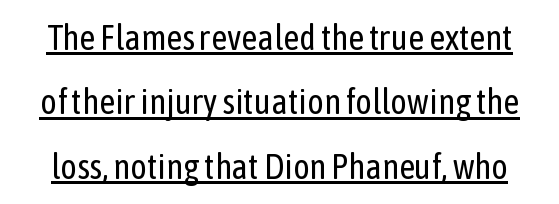
Q: Is the text bold? A: No.
Q: Is the text italic (slanted)? A: No, it is upright.
Q: Is the typeface a serif or a sans-serif typeface? A: Sans-serif.
Q: Is the text underlined? A: Yes.
Q: Is the spacing between letters normal or unusually wide? A: Normal.
Q: Width (condensed, normal, or wide)? A: Condensed.
Q: Stroke contrast? A: Low.
Q: x-height? A: Medium.
Q: Monospaced? A: No.
